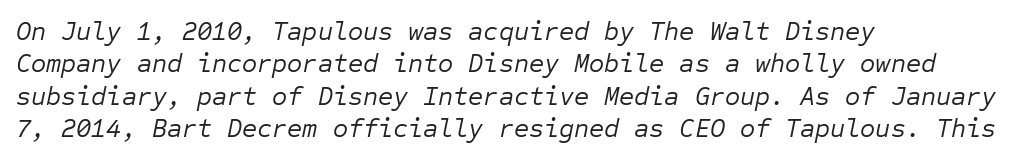
Tracking here is standard; glyphs follow each other at the usual distance. The passage shown is not bold in any degree. Interline gaps are of average width in this sample. It's the slanting kind of type. The lines in this sample share a left origin and differ only in where they stop. The foot of each line stays bare and open.
